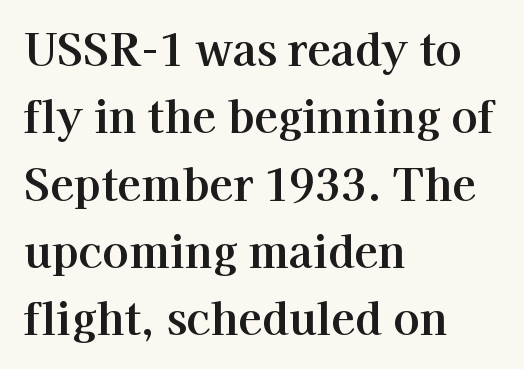
{"serif": "yes", "italic": "no", "width": "normal", "stroke_contrast": "high", "x_height": "medium", "monospaced": "no", "underline": "no", "align": "left", "line_spacing": "normal", "line_spacing_ratio": 1.53, "letter_spacing": "normal", "letter_spacing_em": 0.0, "glyph_px": 44}
